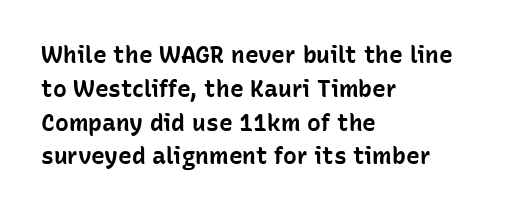
Q: Is the text bold? A: Yes.
Q: Is the text italic (slanted)? A: No, it is upright.
Q: Is the text underlined? A: No.
Q: How is the paragraph aligned? A: Left-aligned.
Q: Is the spacing between letters normal or unusually wide? A: Normal.
Q: Is the spacing between lines tight, normal or loose? A: Normal.
